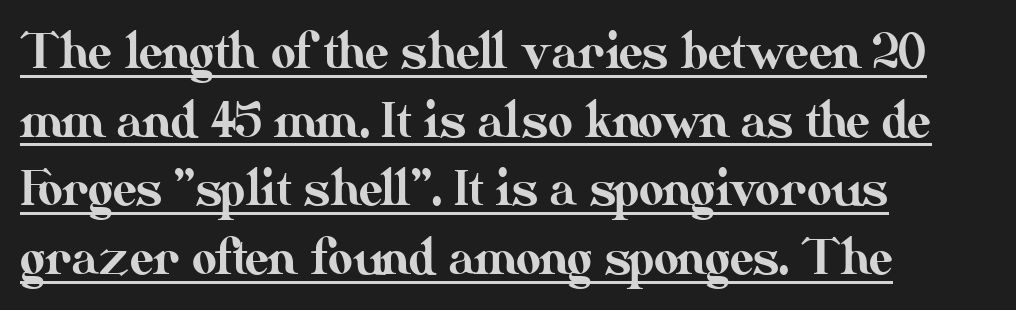
{"italic": "no", "width": "normal", "stroke_contrast": "medium", "x_height": "small", "monospaced": "no", "underline": "yes", "align": "left", "line_spacing": "normal", "line_spacing_ratio": 1.43, "letter_spacing": "normal", "letter_spacing_em": 0.0, "glyph_px": 48}
